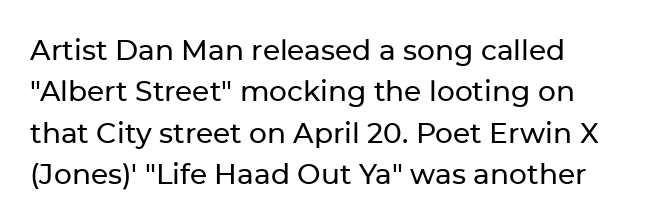
Q: Is the text italic (slanted)? A: No, it is upright.
Q: Is the typeface a serif or a sans-serif typeface? A: Sans-serif.
Q: Is the text underlined? A: No.
Q: How is the paragraph aligned? A: Left-aligned.
Q: Is the spacing between letters normal or unusually wide? A: Normal.
Q: Is the spacing between lines tight, normal or loose? A: Normal.
Q: Width (condensed, normal, or wide)? A: Normal.
Q: Stroke contrast? A: Low.
Q: x-height? A: Medium.
Q: Monospaced? A: No.
